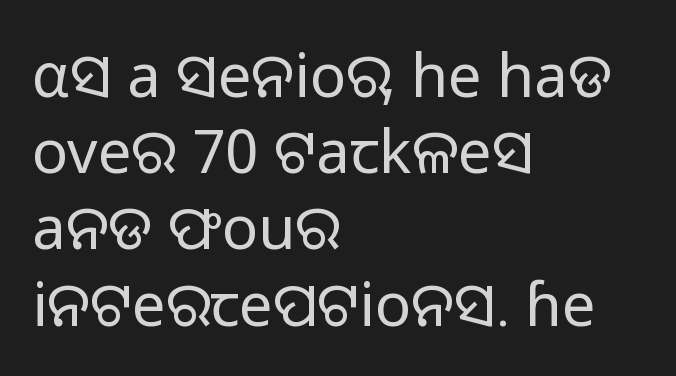
{"serif": "no", "italic": "no", "bold": "no", "weight": "regular", "width": "normal", "stroke_contrast": "low", "x_height": "medium", "monospaced": "no", "underline": "no", "align": "left", "line_spacing": "normal", "line_spacing_ratio": 1.27, "letter_spacing": "normal", "letter_spacing_em": 0.0, "glyph_px": 60}
